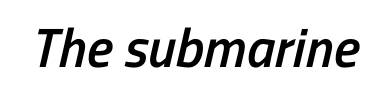
Q: Is the text bold? A: Semi-bold.
Q: Is the typeface a serif or a sans-serif typeface? A: Sans-serif.
Q: Is the text underlined? A: No.
Q: Is the spacing between letters normal or unusually wide? A: Normal.
Q: Width (condensed, normal, or wide)? A: Condensed.
Q: Stroke contrast? A: Low.
Q: x-height? A: Medium.
Q: Monospaced? A: No.
